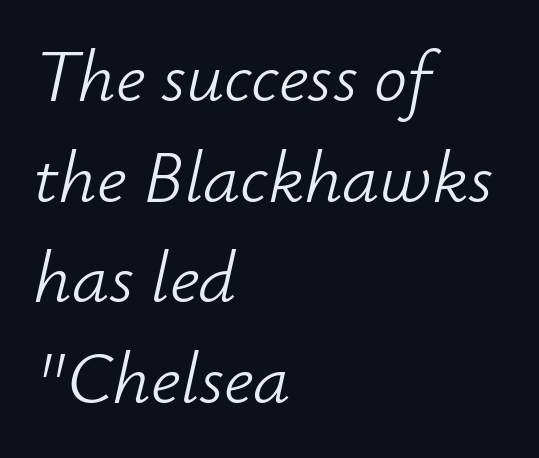
Q: Is the text bold? A: No.
Q: Is the text italic (slanted)? A: Yes, it leans right by about 12 degrees.
Q: Is the text underlined? A: No.
Q: How is the paragraph aligned? A: Left-aligned.
Q: Is the spacing between letters normal or unusually wide? A: Normal.
Q: Is the spacing between lines tight, normal or loose? A: Normal.
Q: Width (condensed, normal, or wide)? A: Normal.
Q: Stroke contrast? A: Low.
Q: x-height? A: Small.
Q: Monospaced? A: No.
